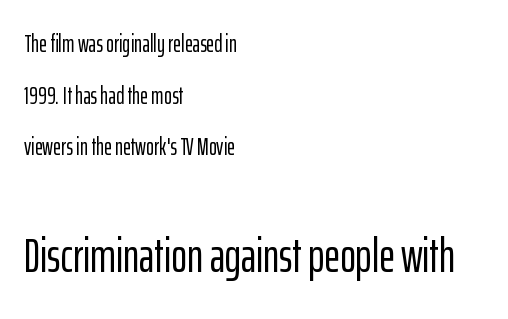
Q: Is the text italic (slanted)? A: No, it is upright.
Q: Is the typeface a serif or a sans-serif typeface? A: Sans-serif.
Q: Is the text underlined? A: No.
Q: How is the paragraph aligned? A: Left-aligned.
Q: Is the spacing between letters normal or unusually wide? A: Normal.
Q: Is the spacing between lines tight, normal or loose? A: Loose.
Q: Which block of text is set in a larger size, the first (top) or the second (bottom)? A: The second (bottom) one.
Q: Width (condensed, normal, or wide)? A: Condensed.
Q: Stroke contrast? A: Low.
Q: x-height? A: Medium.
Q: Monospaced? A: No.
